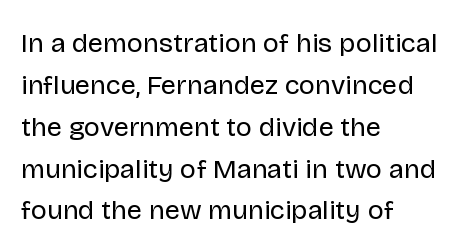
The image shows 27 px text type, upright; set left-aligned, normal line spacing (1.55x), normal letter spacing, not underlined.
